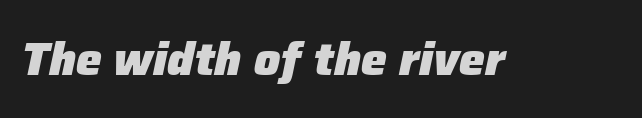
Q: Is the text bold? A: Yes.
Q: Is the text italic (slanted)? A: Yes, it leans right by about 12 degrees.
Q: Is the text underlined? A: No.
Q: Is the spacing between letters normal or unusually wide? A: Normal.
Q: Width (condensed, normal, or wide)? A: Normal.
Q: Stroke contrast? A: Low.
Q: x-height? A: Medium.
Q: Monospaced? A: No.
